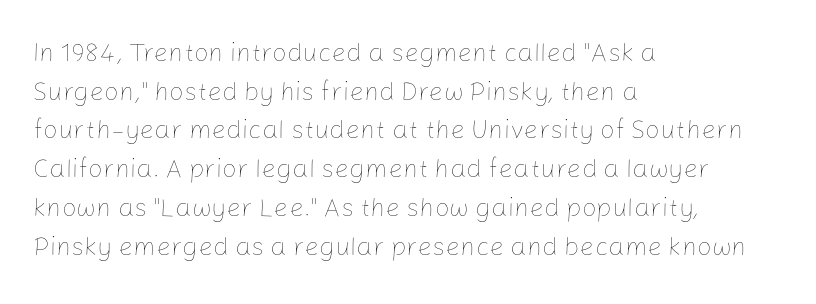
The image shows 26 px text type, upright; set left-aligned, normal line spacing (1.49x), normal letter spacing, not underlined.
